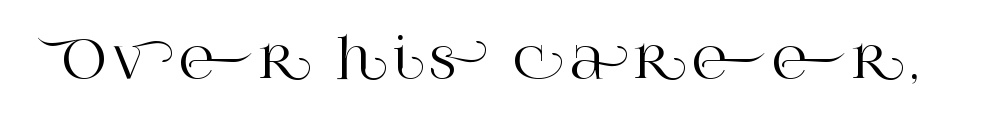
{"serif": "yes", "italic": "no", "width": "normal", "stroke_contrast": "high", "x_height": "large", "monospaced": "no", "underline": "no", "glyph_px": 54}
